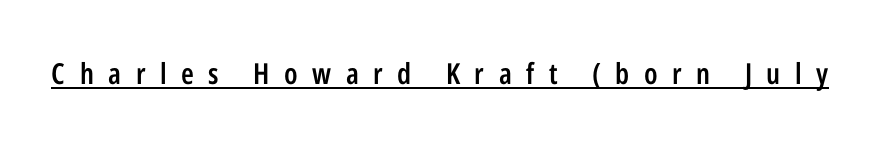
Q: Is the text bold? A: Semi-bold.
Q: Is the text italic (slanted)? A: No, it is upright.
Q: Is the typeface a serif or a sans-serif typeface? A: Sans-serif.
Q: Is the text underlined? A: Yes.
Q: Is the spacing between letters normal or unusually wide? A: Unusually wide.
Q: Width (condensed, normal, or wide)? A: Condensed.
Q: Stroke contrast? A: Low.
Q: x-height? A: Medium.
Q: Monospaced? A: No.
